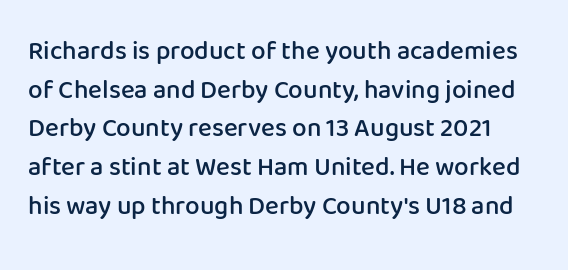
Q: Is the text bold? A: Semi-bold.
Q: Is the text italic (slanted)? A: No, it is upright.
Q: Is the text underlined? A: No.
Q: Is the spacing between letters normal or unusually wide? A: Normal.
Q: Is the spacing between lines tight, normal or loose? A: Normal.
